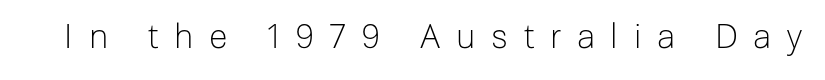
This sample uses expanded letter spacing, leaving extra air between glyphs. Think of a printed novel: that variable character pitch is what you see here. The letters carry no serifs — their stems end cleanly without finishing strokes. Upright lettering throughout.
